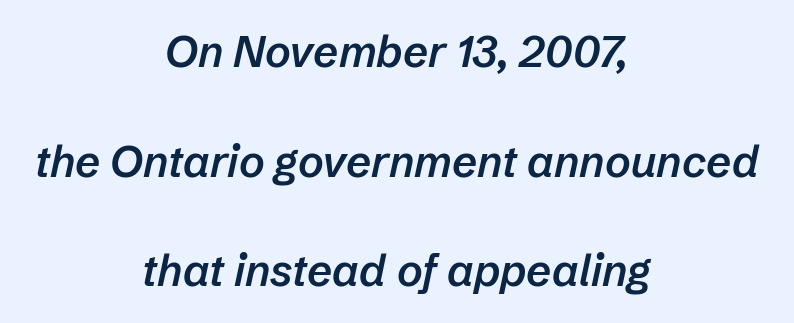
Q: Is the text bold? A: Semi-bold.
Q: Is the text italic (slanted)? A: Yes, it leans right by about 12 degrees.
Q: Is the text underlined? A: No.
Q: How is the paragraph aligned? A: Centered.
Q: Is the spacing between letters normal or unusually wide? A: Normal.
Q: Is the spacing between lines tight, normal or loose? A: Loose.
Q: Width (condensed, normal, or wide)? A: Normal.
Q: Stroke contrast? A: Low.
Q: x-height? A: Medium.
Q: Monospaced? A: No.
